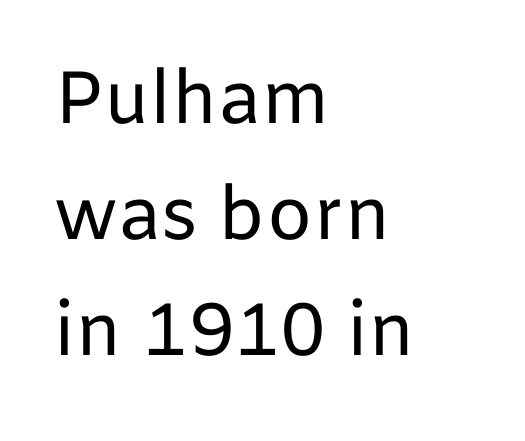
The image shows 74 px regular-weight sans-serif type, upright; set left-aligned, normal line spacing (1.57x), normal letter spacing, not underlined; low stroke contrast and a medium x-height.
